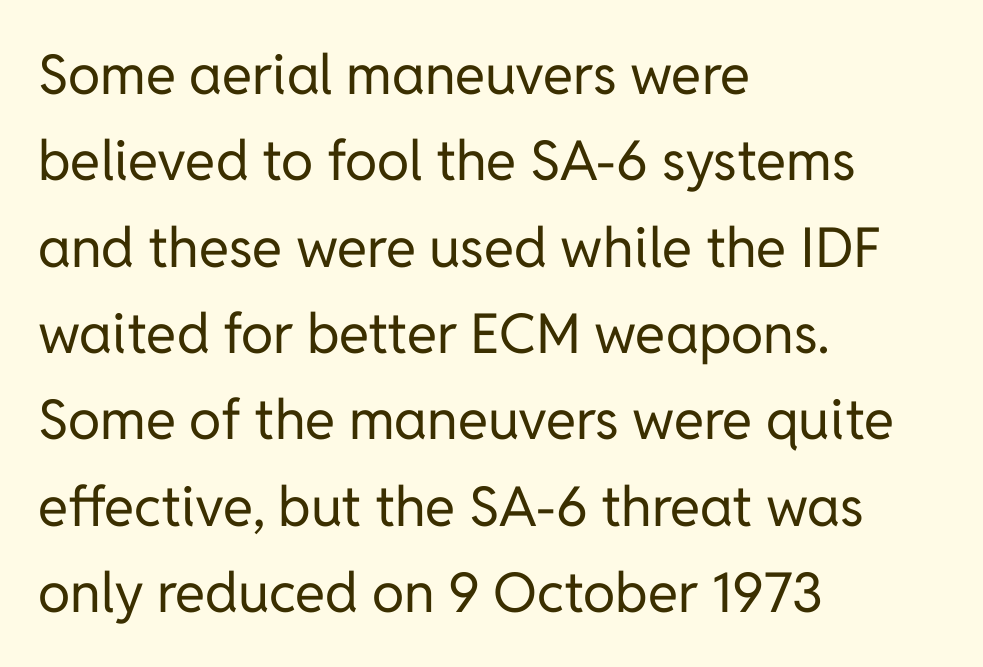
{"serif": "no", "italic": "no", "bold": "no", "weight": "regular", "width": "normal", "stroke_contrast": "low", "x_height": "medium", "monospaced": "no", "underline": "no", "align": "left", "line_spacing": "normal", "line_spacing_ratio": 1.57, "letter_spacing": "normal", "letter_spacing_em": 0.0, "glyph_px": 55}
